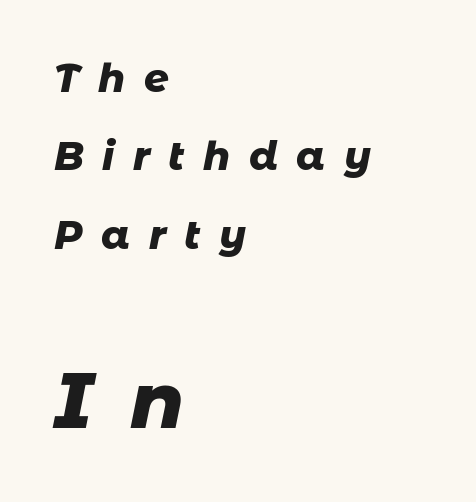
{"italic": "yes", "lean": "right", "slant_degrees": 11, "bold": "yes", "weight": "heavy", "width": "normal", "stroke_contrast": "low", "x_height": "medium", "monospaced": "no", "underline": "no", "align": "left", "line_spacing": "loose", "line_spacing_ratio": 2.01, "letter_spacing": "wide", "letter_spacing_em": 0.47, "larger_block": "second", "size_ratio": 2.0, "glyph_px": 78}
